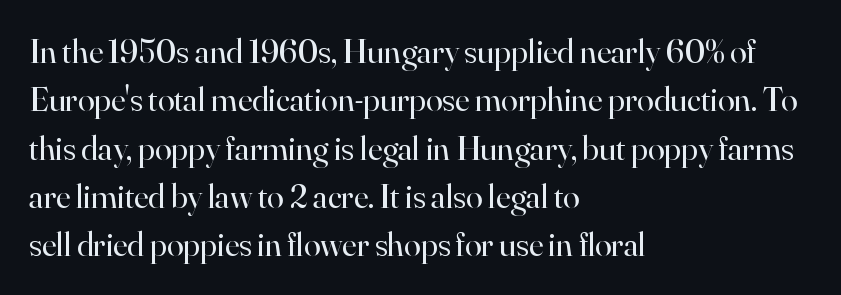
The image shows 34 px regular-weight serif type, upright; set left-aligned, normal line spacing (1.42x), normal letter spacing, not underlined; high stroke contrast and a small x-height.
